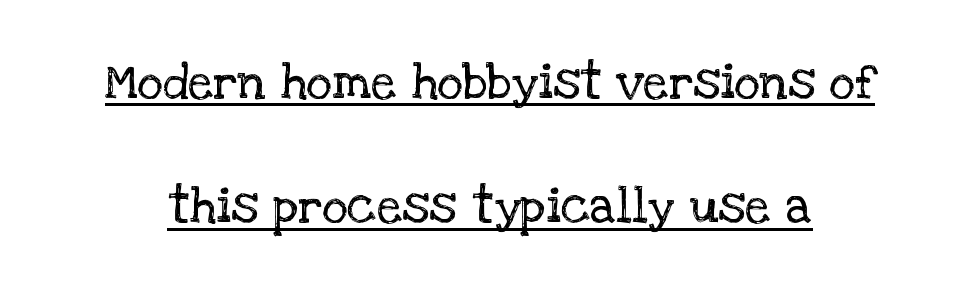
The image shows 50 px regular-weight serif type, upright; set loose line spacing (2.49x), normal letter spacing, underlined; low stroke contrast and a large x-height.
